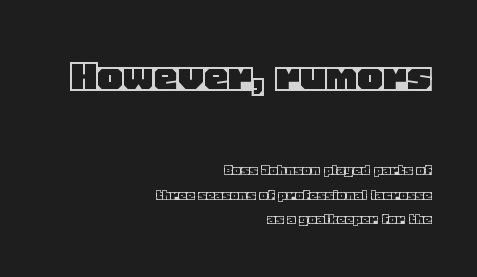
{"italic": "no", "width": "normal", "x_height": "large", "monospaced": "no", "underline": "no", "align": "right", "line_spacing": "normal", "line_spacing_ratio": 1.53, "letter_spacing": "normal", "letter_spacing_em": 0.0, "larger_block": "first", "size_ratio": 3.06, "glyph_px": 49}
